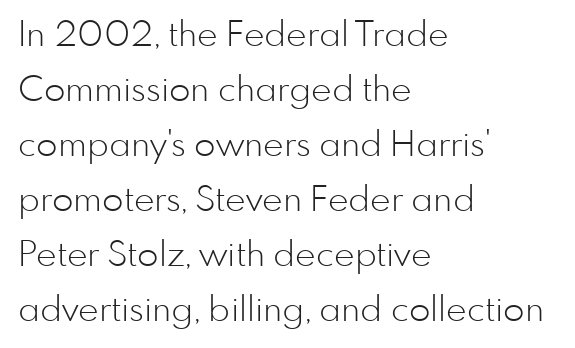
Q: Is the text bold? A: No.
Q: Is the text italic (slanted)? A: No, it is upright.
Q: Is the typeface a serif or a sans-serif typeface? A: Sans-serif.
Q: Is the text underlined? A: No.
Q: How is the paragraph aligned? A: Left-aligned.
Q: Is the spacing between letters normal or unusually wide? A: Normal.
Q: Is the spacing between lines tight, normal or loose? A: Normal.
Q: Width (condensed, normal, or wide)? A: Normal.
Q: Stroke contrast? A: Low.
Q: x-height? A: Small.
Q: Monospaced? A: No.
